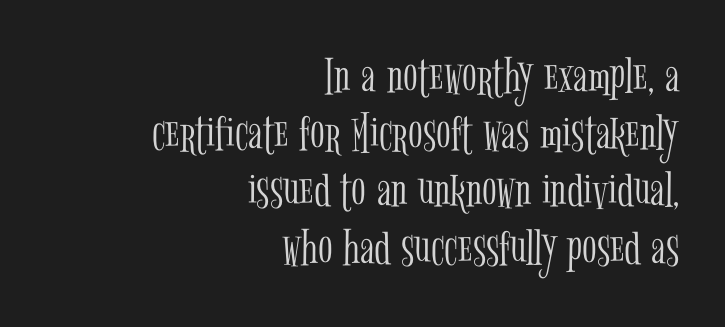
Q: Is the text bold? A: No.
Q: Is the text italic (slanted)? A: No, it is upright.
Q: Is the typeface a serif or a sans-serif typeface? A: Serif.
Q: Is the text underlined? A: No.
Q: How is the paragraph aligned? A: Right-aligned.
Q: Is the spacing between letters normal or unusually wide? A: Normal.
Q: Is the spacing between lines tight, normal or loose? A: Tight.
Q: Width (condensed, normal, or wide)? A: Condensed.
Q: Stroke contrast? A: Low.
Q: x-height? A: Medium.
Q: Monospaced? A: No.
